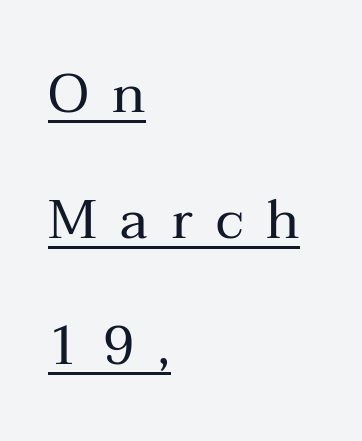
The letters advance in unequal steps, a hallmark of proportional type. You can tell from the footed stems that serif type was used. Italic: no, the glyphs are upright roman. Caption: face not bold, strokes unweighted. This sample uses expanded letter spacing, leaving extra air between glyphs.
